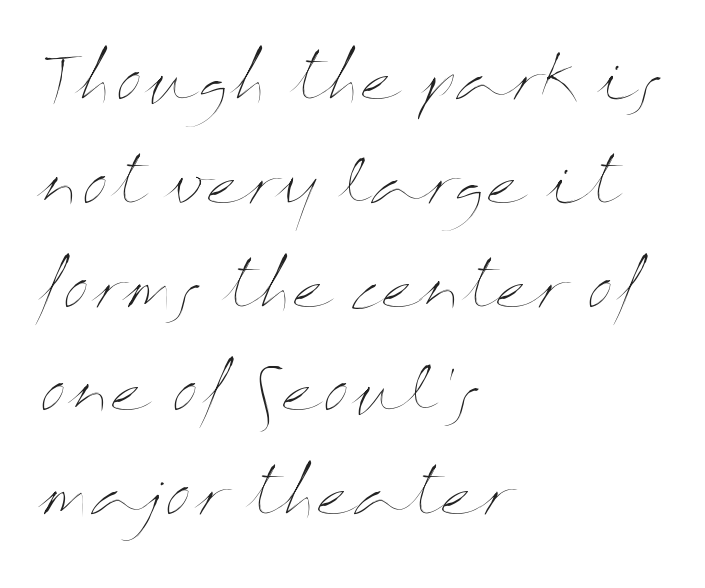
Q: Is the text bold? A: No.
Q: Is the text italic (slanted)? A: Yes.
Q: Is the text underlined? A: No.
Q: How is the paragraph aligned? A: Left-aligned.
Q: Is the spacing between letters normal or unusually wide? A: Normal.
Q: Width (condensed, normal, or wide)? A: Wide.
Q: Stroke contrast? A: Medium.
Q: x-height? A: Medium.
Q: Monospaced? A: No.
